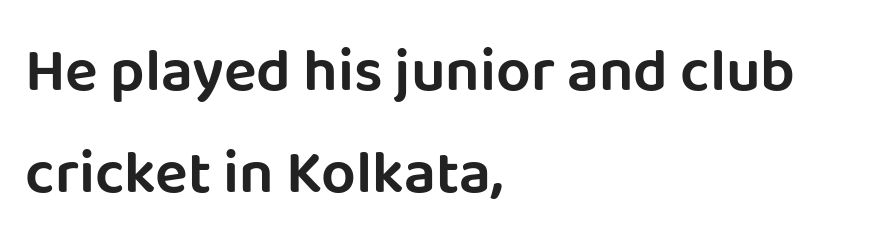
Does the type have serifs? No, each stem ends abruptly. If you measured baseline to baseline, you'd find a middling distance. Do the letters lean? They stand straight. Alignment: flush left.
